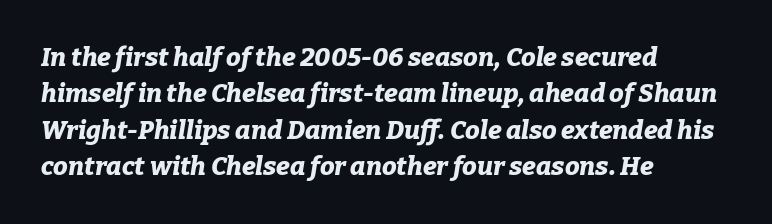
The image shows 26 px bold type, italic (leaning right); set left-aligned, normal line spacing (1.4x), normal letter spacing, not underlined.
